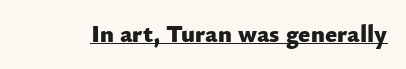
The image shows 25 px bold type, upright; set normal letter spacing, underlined.
